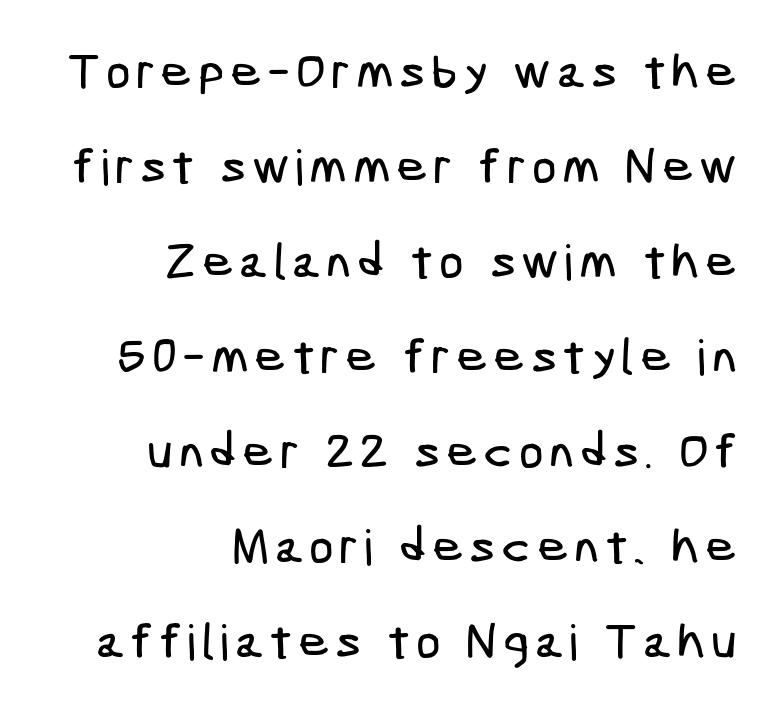
Q: Is the typeface a serif or a sans-serif typeface? A: Sans-serif.
Q: Is the text underlined? A: No.
Q: How is the paragraph aligned? A: Right-aligned.
Q: Is the spacing between lines tight, normal or loose? A: Loose.
Q: Width (condensed, normal, or wide)? A: Condensed.
Q: Stroke contrast? A: Low.
Q: x-height? A: Medium.
